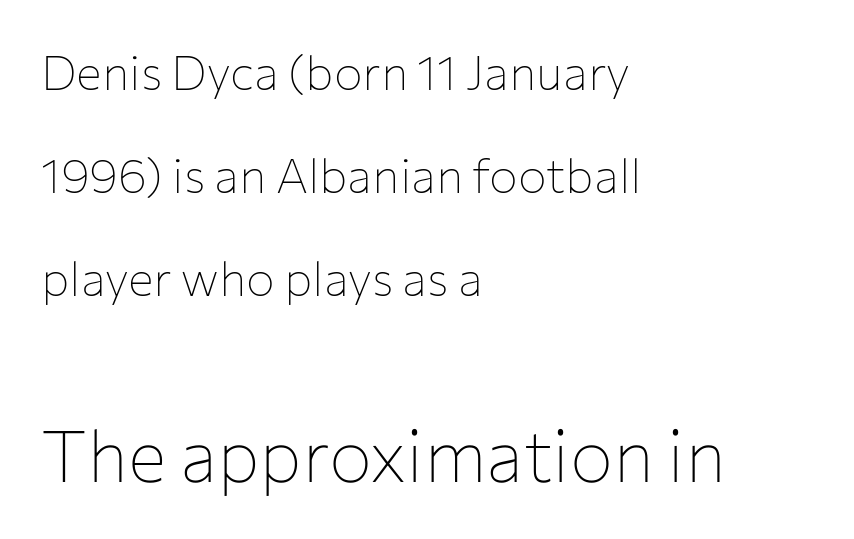
The image shows 72 px thin sans-serif type, upright; set left-aligned, loose line spacing (2.15x), normal letter spacing, not underlined; the second (bottom) block is 1.5x larger; low stroke contrast and a medium x-height.
